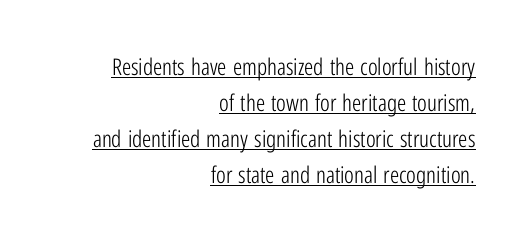
Q: Is the text bold? A: No.
Q: Is the text italic (slanted)? A: No, it is upright.
Q: Is the text underlined? A: Yes.
Q: How is the paragraph aligned? A: Right-aligned.
Q: Is the spacing between letters normal or unusually wide? A: Normal.
Q: Is the spacing between lines tight, normal or loose? A: Normal.
